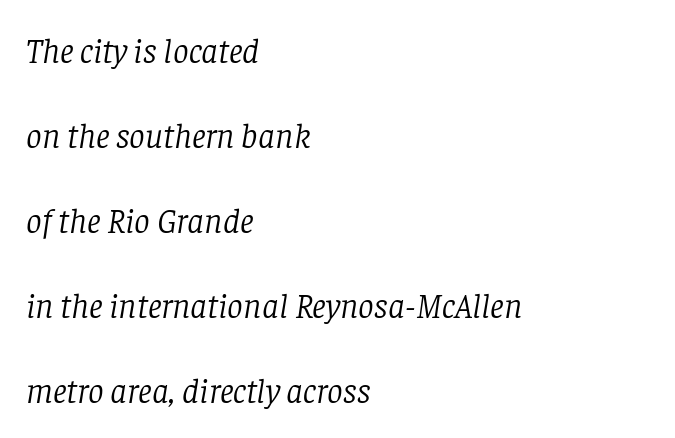
The image shows 35 px light serif type, italic (leaning right); set left-aligned, loose line spacing (2.43x), normal letter spacing, not underlined; low stroke contrast and a large x-height.
